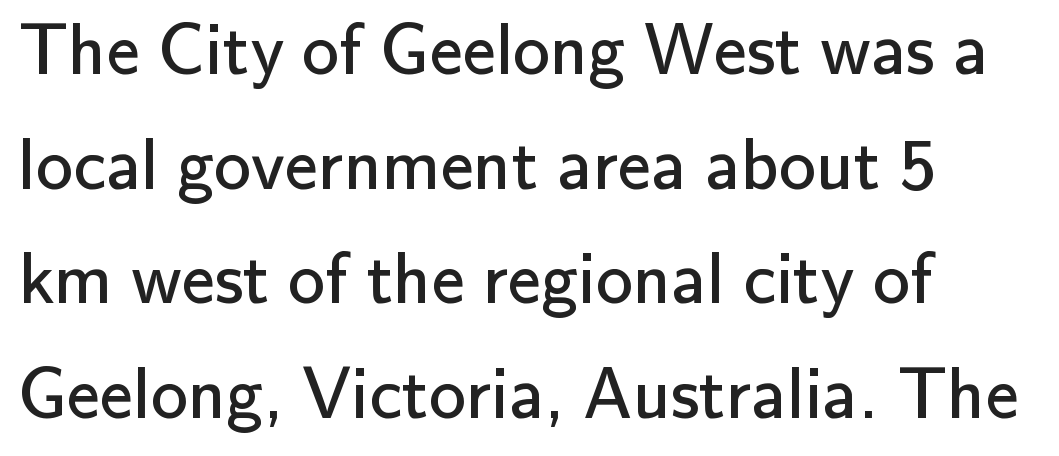
Q: Is the text bold? A: No.
Q: Is the text italic (slanted)? A: No, it is upright.
Q: Is the typeface a serif or a sans-serif typeface? A: Sans-serif.
Q: Is the text underlined? A: No.
Q: How is the paragraph aligned? A: Left-aligned.
Q: Is the spacing between letters normal or unusually wide? A: Normal.
Q: Is the spacing between lines tight, normal or loose? A: Normal.
Q: Width (condensed, normal, or wide)? A: Normal.
Q: Stroke contrast? A: Low.
Q: x-height? A: Small.
Q: Monospaced? A: No.
